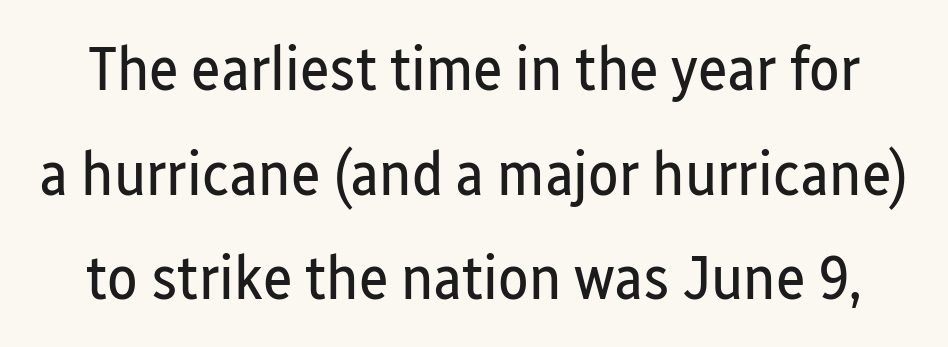
Spacing verdict: proportional, widths tailored to each character. The type sits square on the baseline with zero lean. A typesetter would label this face a sans. Heft: none added — not bold. Characters follow at the spacing the type designer built in.
